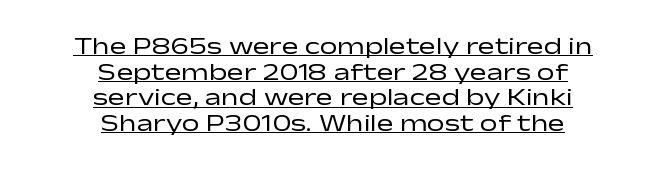
The image shows 25 px text type, upright; set centered, tight line spacing (1.03x), normal letter spacing, underlined.
